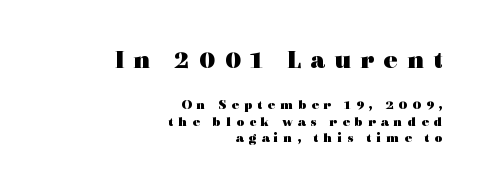
Q: Is the text bold? A: Yes.
Q: Is the text italic (slanted)? A: No, it is upright.
Q: Is the text underlined? A: No.
Q: How is the paragraph aligned? A: Right-aligned.
Q: Is the spacing between letters normal or unusually wide? A: Unusually wide.
Q: Which block of text is set in a larger size, the first (top) or the second (bottom)? A: The first (top) one.
